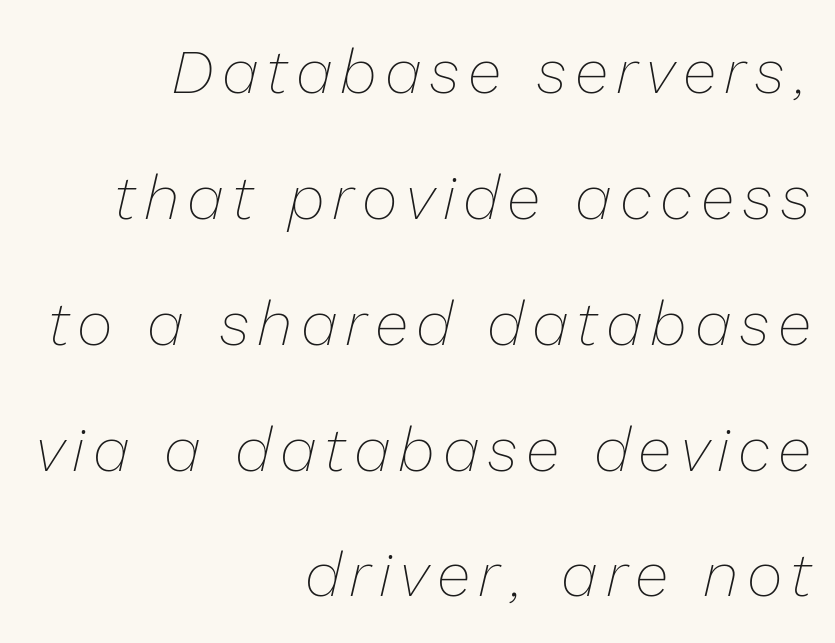
{"italic": "yes", "lean": "right", "slant_degrees": 13, "bold": "no", "weight": "thin", "width": "normal", "stroke_contrast": "low", "x_height": "medium", "monospaced": "no", "underline": "no", "align": "right", "line_spacing": "loose", "line_spacing_ratio": 2.03, "glyph_px": 62}
